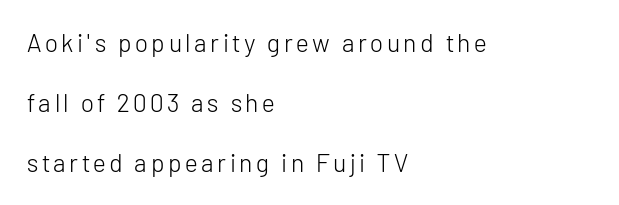
The image shows 25 px text type, upright; set left-aligned, loose line spacing (2.41x), not underlined.
